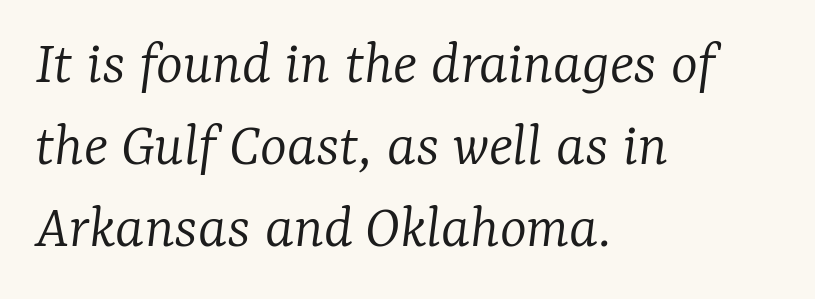
The image shows 64 px light serif type, italic (leaning right); set left-aligned, normal line spacing (1.28x), normal letter spacing, not underlined; low stroke contrast and a medium x-height.
